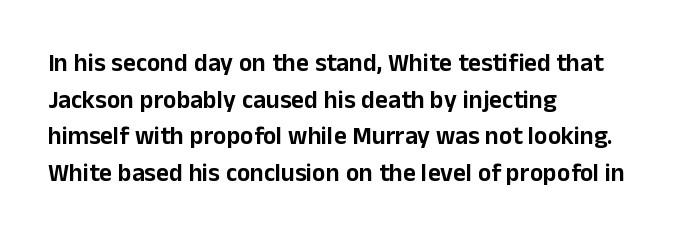
Q: Is the text italic (slanted)? A: No, it is upright.
Q: Is the text underlined? A: No.
Q: How is the paragraph aligned? A: Left-aligned.
Q: Is the spacing between letters normal or unusually wide? A: Normal.
Q: Is the spacing between lines tight, normal or loose? A: Normal.
